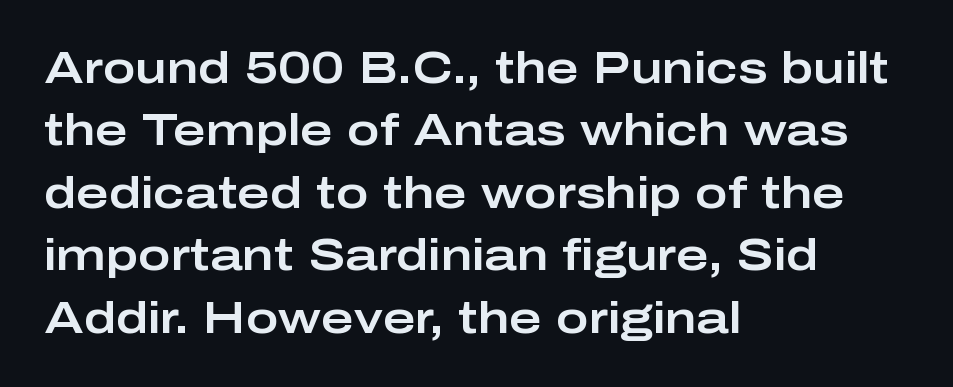
Q: Is the text italic (slanted)? A: No, it is upright.
Q: Is the typeface a serif or a sans-serif typeface? A: Sans-serif.
Q: Is the text underlined? A: No.
Q: How is the paragraph aligned? A: Left-aligned.
Q: Is the spacing between letters normal or unusually wide? A: Normal.
Q: Is the spacing between lines tight, normal or loose? A: Normal.
Q: Width (condensed, normal, or wide)? A: Wide.
Q: Stroke contrast? A: Low.
Q: x-height? A: Medium.
Q: Monospaced? A: No.
